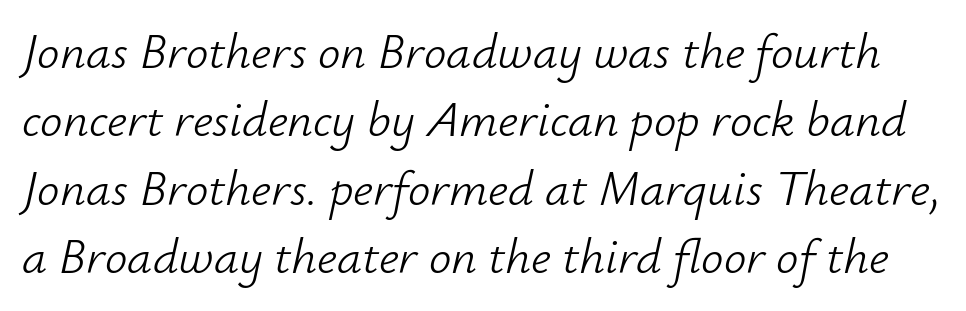
The image shows 50 px light type, italic (leaning right); set normal line spacing (1.37x), normal letter spacing, not underlined; low stroke contrast and a small x-height.
